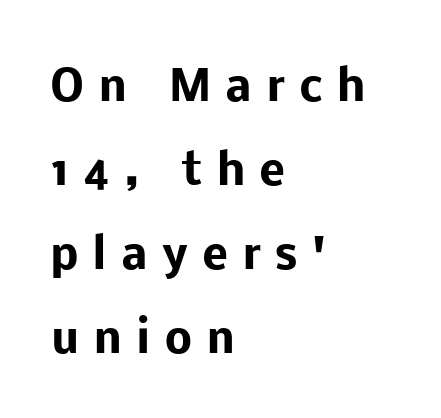
The image shows 43 px heavy sans-serif type, upright; set left-aligned, loose line spacing (1.95x), unusually wide letter spacing (+0.33 em), not underlined; low stroke contrast and a medium x-height.
